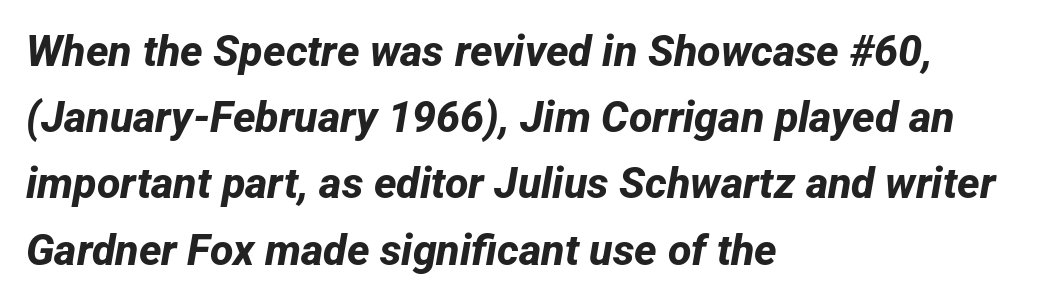
{"serif": "no", "bold": "yes", "weight": "bold", "width": "normal", "stroke_contrast": "low", "x_height": "medium", "monospaced": "no", "underline": "no", "align": "left", "line_spacing": "normal", "line_spacing_ratio": 1.54, "letter_spacing": "normal", "letter_spacing_em": 0.0, "glyph_px": 43}
